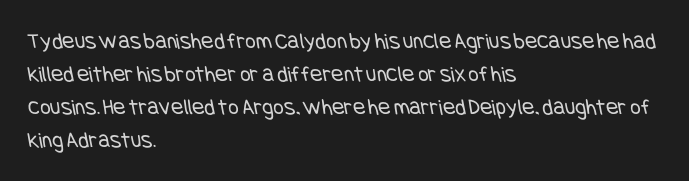
{"bold": "no", "underline": "no", "align": "left", "line_spacing": "normal", "line_spacing_ratio": 1.43, "letter_spacing": "normal", "letter_spacing_em": 0.0, "glyph_px": 23}
